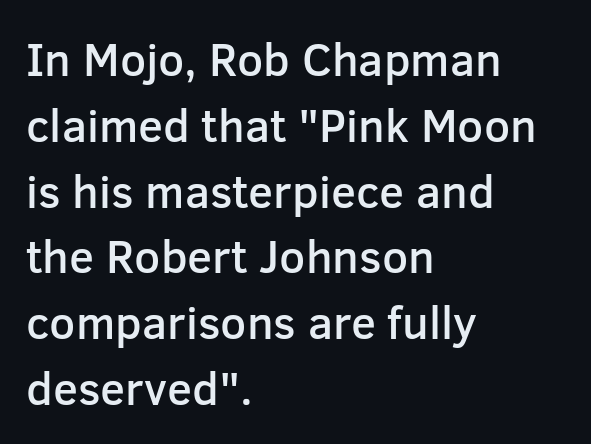
Every stem runs plumb, perpendicular to the baseline. No word sits above an underline. The rendering keeps characters at their native spacing. Stems and bowls a touch heavier than normal — semibold. Line beginnings align vertically; line endings do not.
